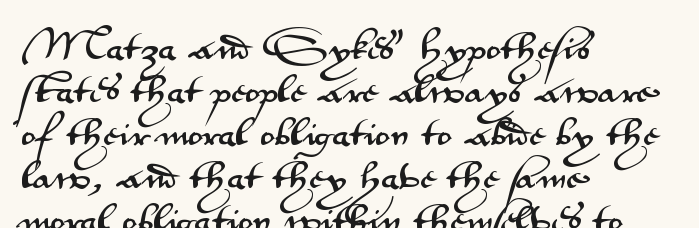
The ragged edge is on the right, which tells us the setting is flush left. A typesetter would call this proportional, since set widths differ per character. The letters carry no serifs — their stems end cleanly without finishing strokes. Vertical spacing — default.
